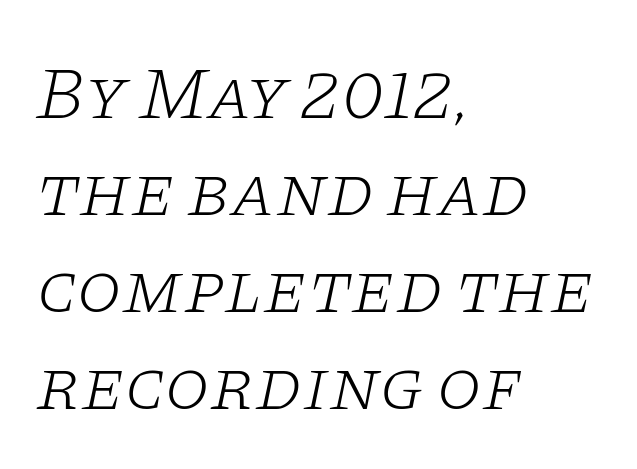
{"serif": "yes", "italic": "yes", "lean": "right", "slant_degrees": 11, "bold": "no", "weight": "light", "width": "wide", "stroke_contrast": "low", "x_height": "large", "monospaced": "no", "underline": "no", "align": "left", "line_spacing": "normal", "line_spacing_ratio": 1.33, "letter_spacing": "normal", "letter_spacing_em": 0.0, "glyph_px": 73}
